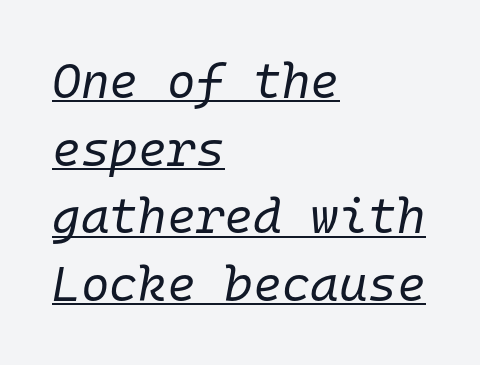
Q: Is the text bold? A: No.
Q: Is the text italic (slanted)? A: Yes, it leans right by about 10 degrees.
Q: Is the text underlined? A: Yes.
Q: How is the paragraph aligned? A: Left-aligned.
Q: Is the spacing between letters normal or unusually wide? A: Normal.
Q: Is the spacing between lines tight, normal or loose? A: Normal.
Q: Width (condensed, normal, or wide)? A: Normal.
Q: Stroke contrast? A: Low.
Q: x-height? A: Medium.
Q: Monospaced? A: Yes.
